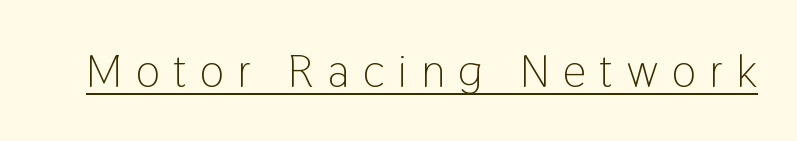
These lines are rendered in a variable-pitch font. The face looks like a standard text weight, possibly lighter. Compared with undecorated copy, this sample adds a rule below the words. Does the type have serifs? No, each stem ends abruptly. Inter-character spacing is expanded well beyond the font's built-in metrics. A roman cut, with each character standing at attention.
